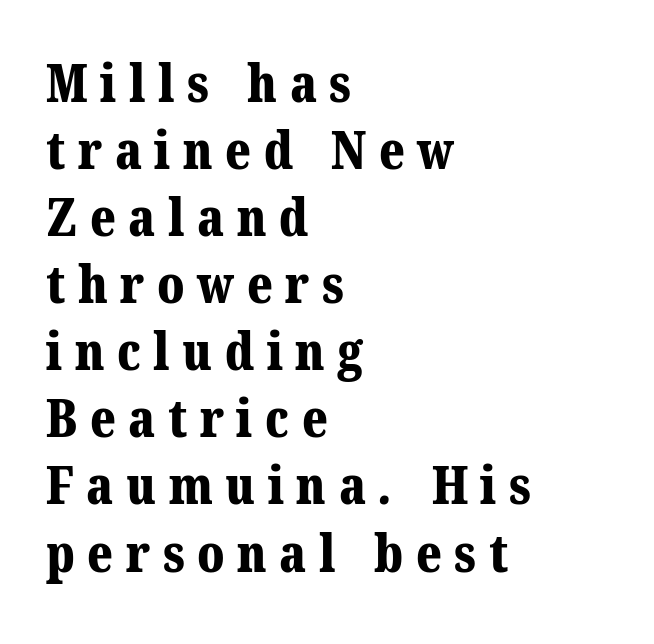
{"serif": "yes", "bold": "yes", "weight": "bold", "width": "normal", "stroke_contrast": "medium", "x_height": "medium", "monospaced": "no", "underline": "no", "align": "left", "line_spacing": "normal", "line_spacing_ratio": 1.29, "letter_spacing": "wide", "letter_spacing_em": 0.24, "glyph_px": 52}
